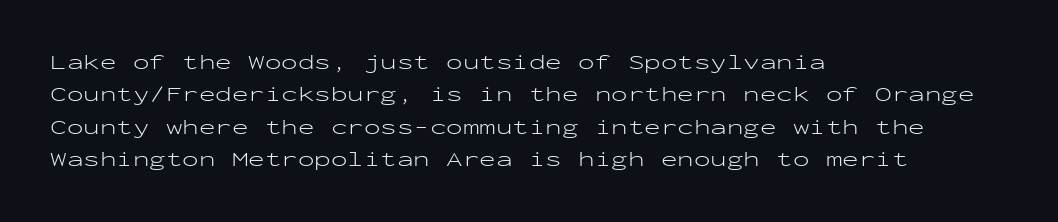
The image shows 22 px text type, upright; set left-aligned, normal line spacing (1.47x), normal letter spacing, not underlined.
